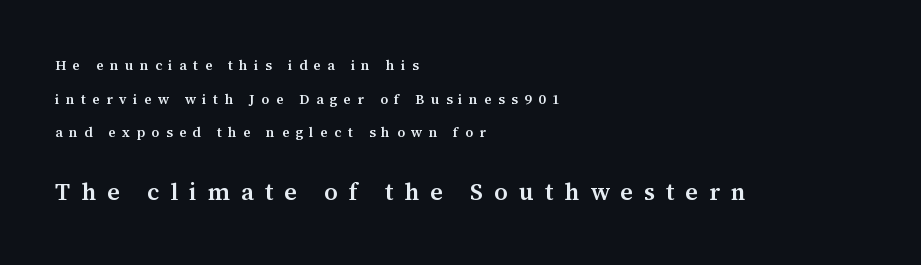
The later block is typeset at a bigger size than the earlier block. Layout note: lines flush left. This sample uses an upright cut, with every glyph sitting square on the baseline. The passage shown stacks its lines with a broad gap. Nobody drew a line under any word here. Is the type bold? Partly — it's a semibold, heavier than regular but not fully bold.
